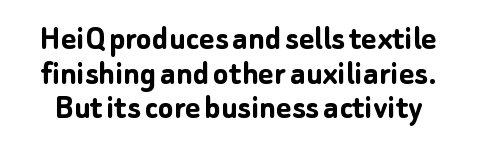
Inter-character spacing is left at the font's built-in metrics. Note the varied advance widths — an 'i' is clearly narrower than an 'm'. Notice how descenders almost collide with the ascenders below — that's tight leading. The passage shown is typeset with a sans-serif family. The baseline area is clear. The axis of the letterforms is exactly vertical.
